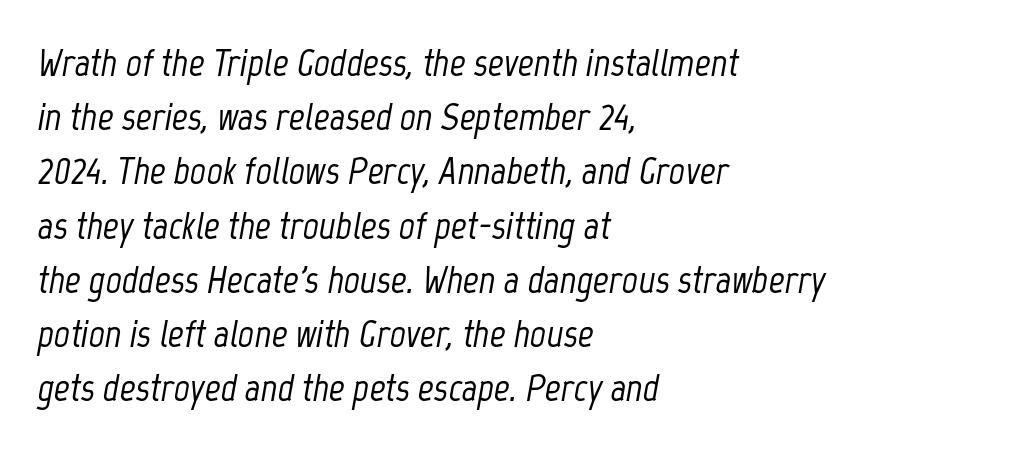
Only glyphs here, with clear space below each row. The letterforms sit shoulder to shoulder at normal distance. The space between consecutive lines is moderate. Emphasis-style slanted type is in use. This sample has the flowing, uneven cadence of proportional lettering.
